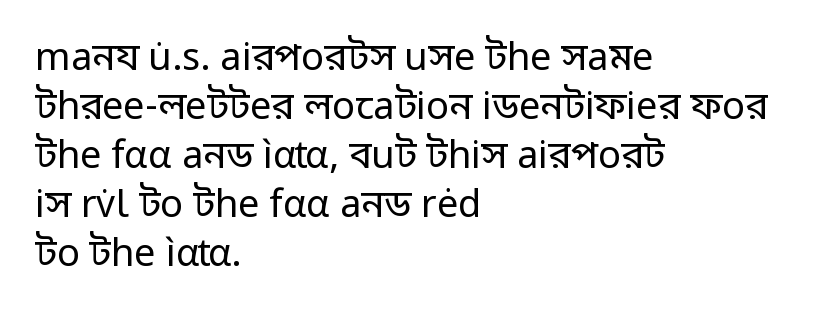
The image shows 38 px regular-weight sans-serif type, upright; set left-aligned, normal line spacing (1.29x), normal letter spacing, not underlined; low stroke contrast and a medium x-height.
